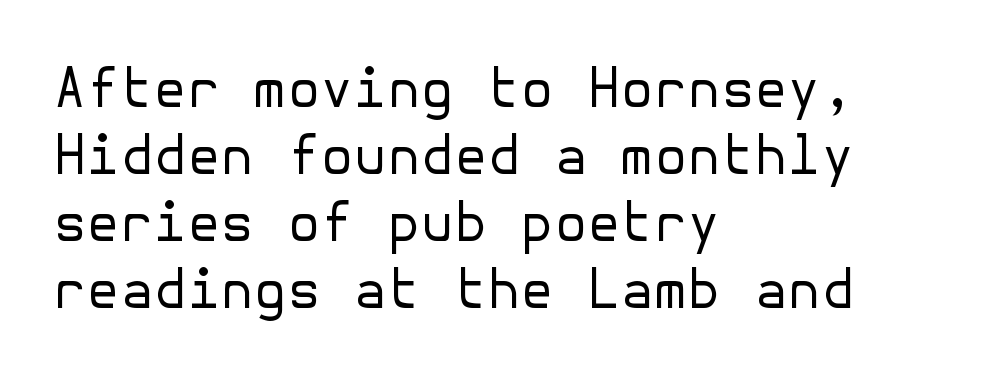
{"serif": "no", "italic": "no", "bold": "no", "weight": "regular", "width": "normal", "stroke_contrast": "low", "x_height": "medium", "underline": "no", "align": "left", "line_spacing_ratio": 1.24, "letter_spacing": "normal", "letter_spacing_em": 0.0, "glyph_px": 54}
